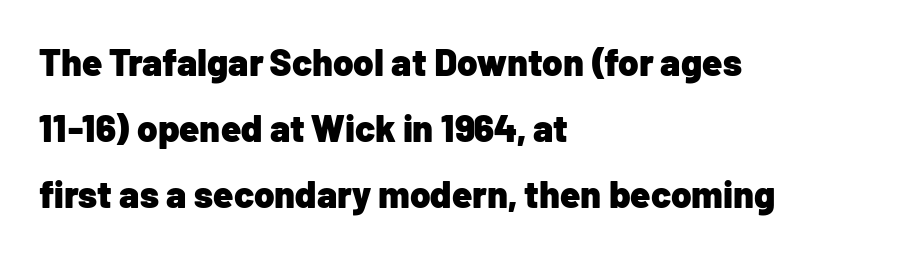
Horizontally, the lines are justified to the leading edge only. Caption: standard tracking, unaltered. How heavy is the stroke? Heavy — this is a bold. Note the varied advance widths — an 'i' is clearly narrower than an 'm'. The glyphs in this specimen are sans serif. The foot of each line stays bare and open.
